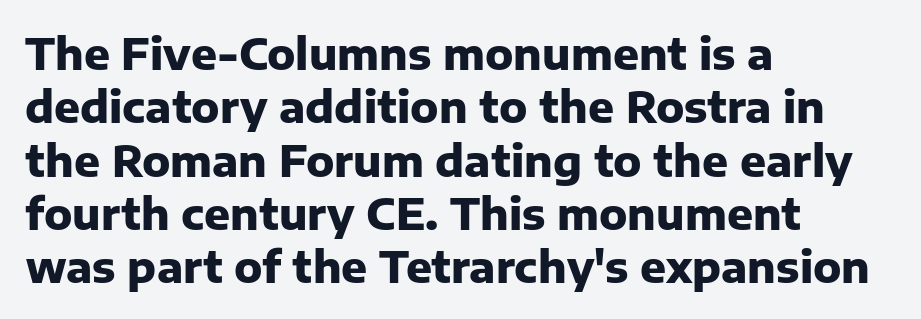
Q: Is the text bold? A: Yes.
Q: Is the text italic (slanted)? A: No, it is upright.
Q: Is the typeface a serif or a sans-serif typeface? A: Sans-serif.
Q: Is the text underlined? A: No.
Q: How is the paragraph aligned? A: Left-aligned.
Q: Is the spacing between letters normal or unusually wide? A: Normal.
Q: Width (condensed, normal, or wide)? A: Normal.
Q: Stroke contrast? A: Low.
Q: x-height? A: Medium.
Q: Monospaced? A: No.
